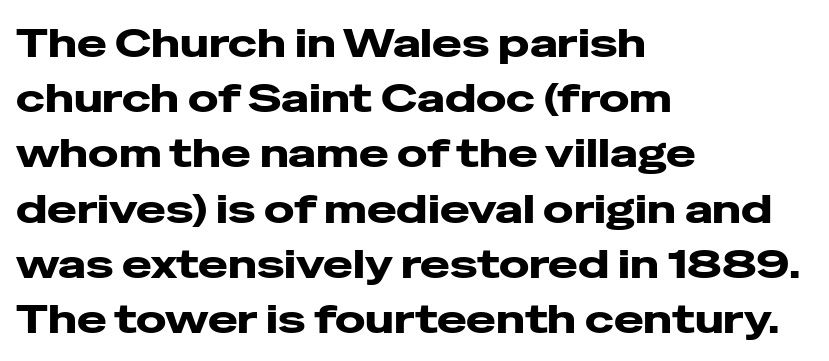
The image shows 40 px heavy, wide sans-serif type, upright; set left-aligned, normal line spacing (1.38x), normal letter spacing, not underlined; low stroke contrast and a medium x-height.
